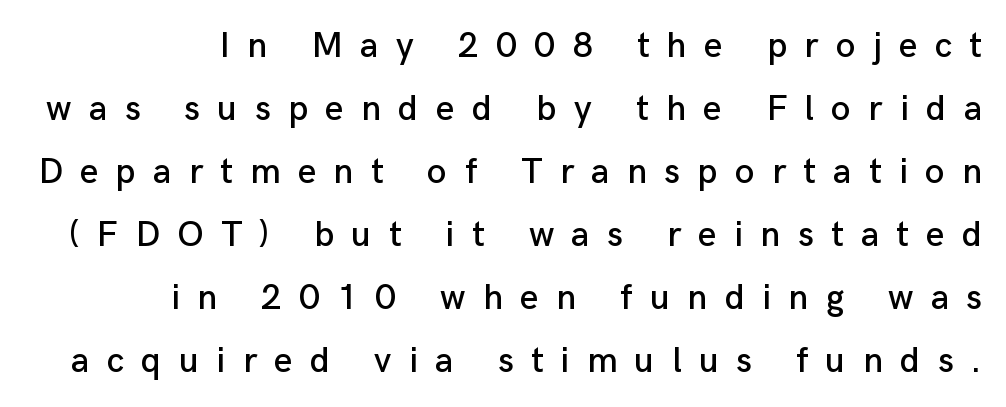
Note the varied advance widths — an 'i' is clearly narrower than an 'm'. In terms of posture, this sample is upright. Students, note that the glyphs here are deliberately spaced far apart. The designer went with a sans here, leaving each stem footless. The foot of each line stays bare and open.
